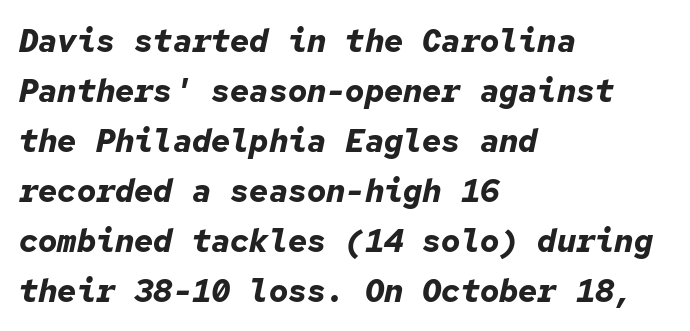
Note the uniform advance width — an 'i' takes as much space as an 'm'. The space between consecutive lines is moderate. The lines in this sample share a left origin and differ only in where they stop. Honestly, the letter spacing is just normal — you wouldn't notice it.
